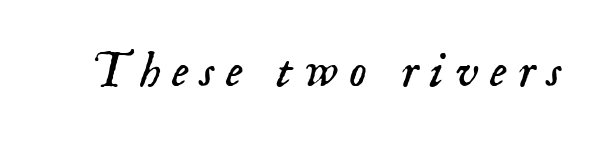
The image shows 50 px light serif type, italic (leaning right); set unusually wide letter spacing (+0.23 em), not underlined; low stroke contrast and a small x-height.
